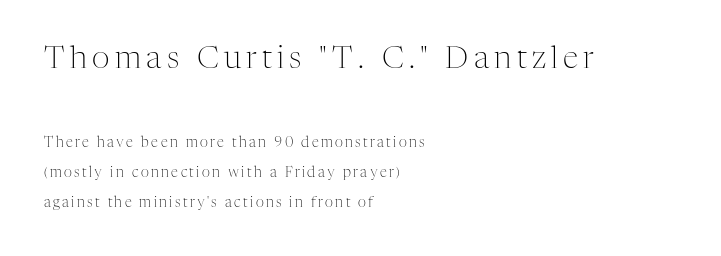
Is the type heavy? It reads as light-to-regular instead. In terms of posture, this sample is upright. Visually, the top section dominates because its glyphs are scaled up. Line starts are locked; line ends wander. The text was rendered using a seriffed face with decorative stroke endings. These lines are rendered in a variable-pitch font.
